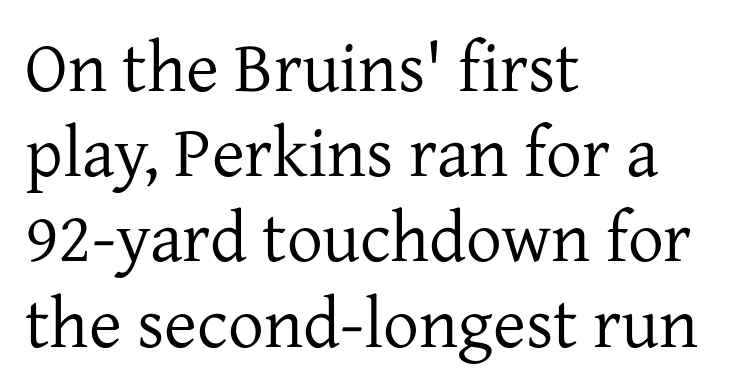
{"serif": "yes", "italic": "no", "bold": "no", "weight": "regular", "width": "normal", "stroke_contrast": "low", "x_height": "medium", "monospaced": "no", "underline": "no", "align": "left", "line_spacing_ratio": 1.2, "letter_spacing": "normal", "letter_spacing_em": 0.0, "glyph_px": 71}
